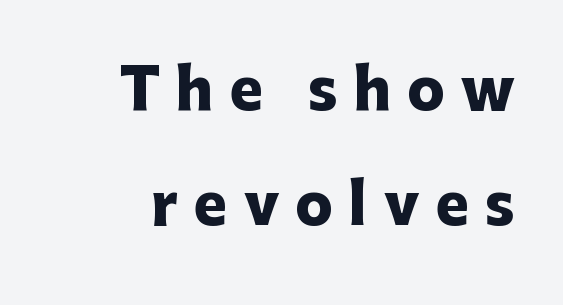
The image shows 56 px heavy sans-serif type, upright; set right-aligned, loose line spacing (2.05x), unusually wide letter spacing (+0.29 em), not underlined; low stroke contrast and a medium x-height.
